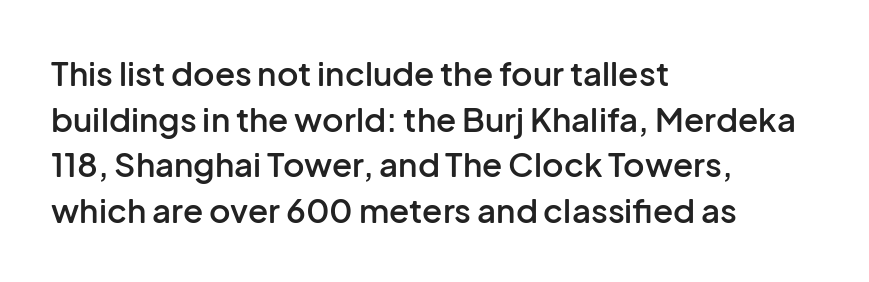
Q: Is the text bold? A: Semi-bold.
Q: Is the text italic (slanted)? A: No, it is upright.
Q: Is the typeface a serif or a sans-serif typeface? A: Sans-serif.
Q: Is the text underlined? A: No.
Q: How is the paragraph aligned? A: Left-aligned.
Q: Is the spacing between letters normal or unusually wide? A: Normal.
Q: Is the spacing between lines tight, normal or loose? A: Normal.
Q: Width (condensed, normal, or wide)? A: Normal.
Q: Stroke contrast? A: Low.
Q: x-height? A: Medium.
Q: Monospaced? A: No.
